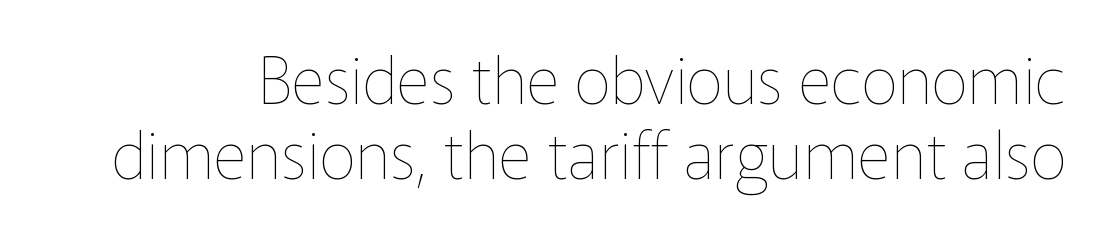
The image shows 65 px thin type, upright; set line spacing 1.16x, normal letter spacing, not underlined; low stroke contrast and a medium x-height.
